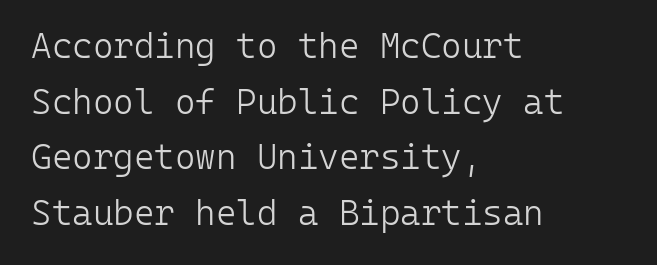
{"serif": "no", "italic": "no", "bold": "no", "weight": "light", "width": "normal", "stroke_contrast": "low", "x_height": "medium", "monospaced": "yes", "underline": "no", "align": "left", "line_spacing": "normal", "line_spacing_ratio": 1.59, "letter_spacing": "normal", "letter_spacing_em": 0.0, "glyph_px": 35}
